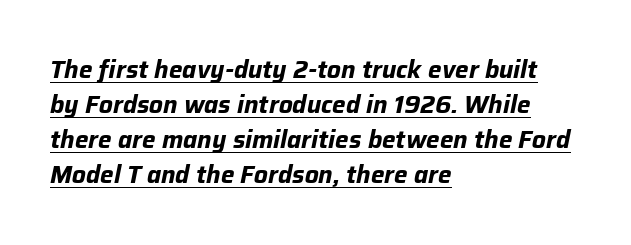
Q: Is the text bold? A: Yes.
Q: Is the text italic (slanted)? A: Yes, it leans right by about 12 degrees.
Q: Is the text underlined? A: Yes.
Q: How is the paragraph aligned? A: Left-aligned.
Q: Is the spacing between letters normal or unusually wide? A: Normal.
Q: Is the spacing between lines tight, normal or loose? A: Normal.
